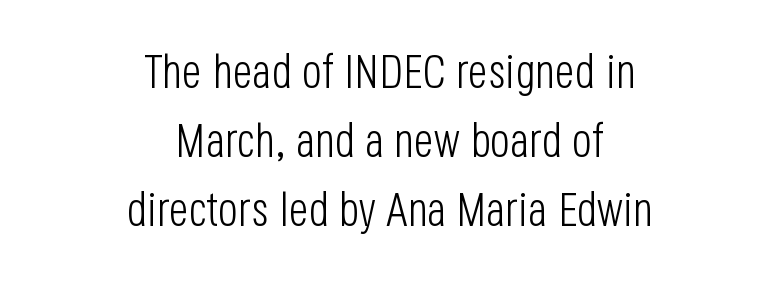
If you folded the block vertically in half, each line would mirror itself in length. Think standard paragraph weight, or any step lighter than that. Proportional: the letters do not fall into vertical columns. Standard letterfit; no display-style spreading of the glyphs. Unmarked baselines from the first word to the last. Line spacing here is normal.
